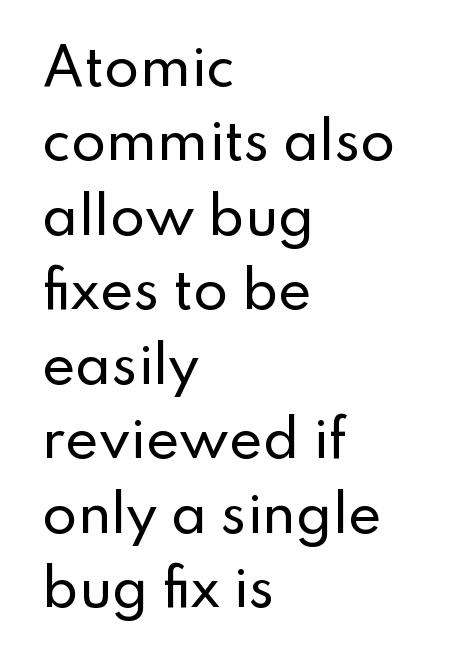
A roman cut, with each character standing at attention. A classic flush-left, rag-right setting is used for this passage. The rows are spaced the way most documents space them. Each row of text sits above clean, open space. Think of a printed novel: that variable character pitch is what you see here. Are there feet on the stems? There aren't — it's a sans.
